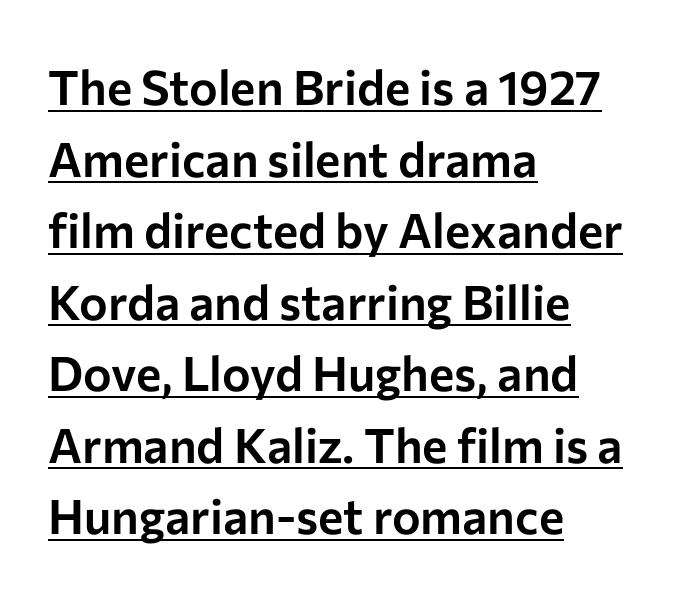
In designer terms, the underline attribute is active on this setting. The passage is arranged the way most books set body copy — flush left. Is this a fixed-width face? No — the glyphs have proportional, varying widths. Here the glyphs are tracked normally, forming tight word shapes. The vertical gap from one line to the next is medium. Observe the absence of serifs on each vertical stroke in this sample.
